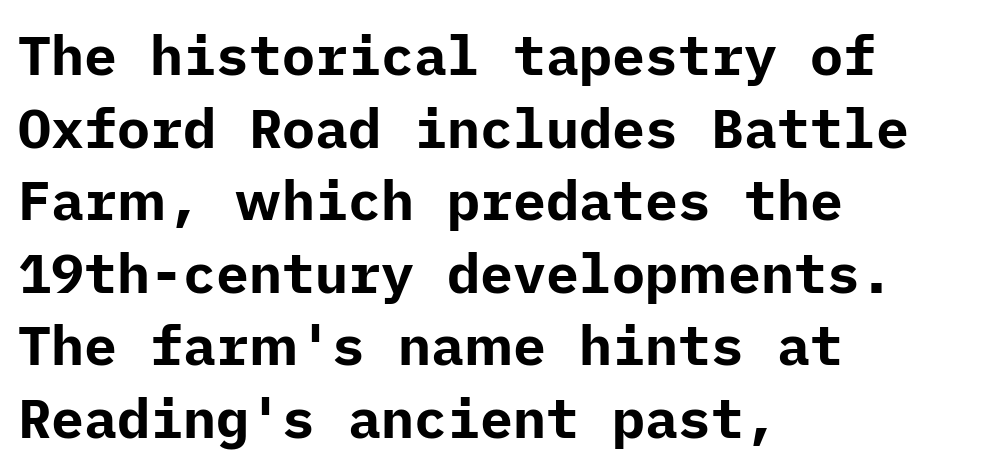
Q: Is the text bold? A: Yes.
Q: Is the text italic (slanted)? A: No, it is upright.
Q: Is the typeface a serif or a sans-serif typeface? A: Sans-serif.
Q: Is the text underlined? A: No.
Q: How is the paragraph aligned? A: Left-aligned.
Q: Is the spacing between letters normal or unusually wide? A: Normal.
Q: Is the spacing between lines tight, normal or loose? A: Normal.
Q: Width (condensed, normal, or wide)? A: Normal.
Q: Stroke contrast? A: Low.
Q: x-height? A: Medium.
